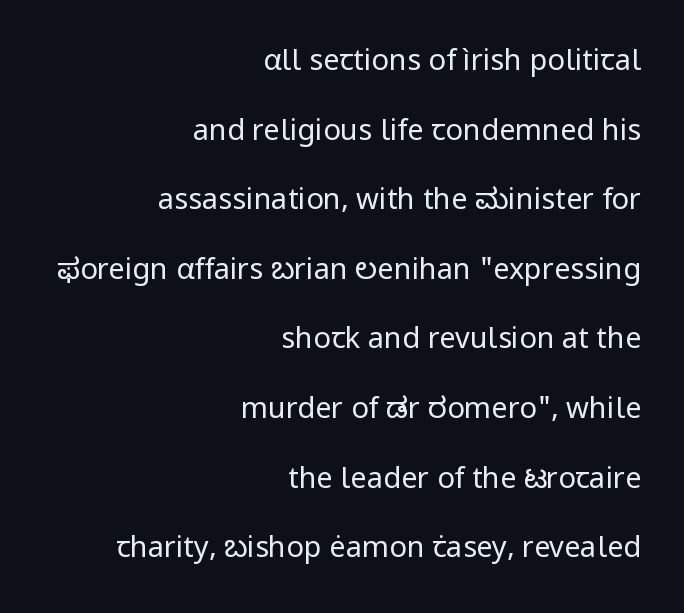
Q: Is the text bold? A: No.
Q: Is the text italic (slanted)? A: No, it is upright.
Q: Is the typeface a serif or a sans-serif typeface? A: Sans-serif.
Q: Is the text underlined? A: No.
Q: How is the paragraph aligned? A: Right-aligned.
Q: Is the spacing between letters normal or unusually wide? A: Normal.
Q: Is the spacing between lines tight, normal or loose? A: Loose.
Q: Width (condensed, normal, or wide)? A: Normal.
Q: Stroke contrast? A: Low.
Q: x-height? A: Medium.
Q: Monospaced? A: No.
